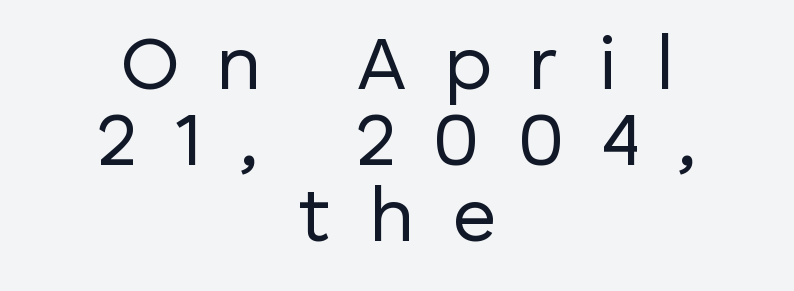
Q: Is the text bold? A: No.
Q: Is the text italic (slanted)? A: No, it is upright.
Q: Is the typeface a serif or a sans-serif typeface? A: Sans-serif.
Q: Is the text underlined? A: No.
Q: How is the paragraph aligned? A: Centered.
Q: Is the spacing between letters normal or unusually wide? A: Unusually wide.
Q: Is the spacing between lines tight, normal or loose? A: Tight.
Q: Width (condensed, normal, or wide)? A: Normal.
Q: Stroke contrast? A: Low.
Q: x-height? A: Medium.
Q: Monospaced? A: No.
